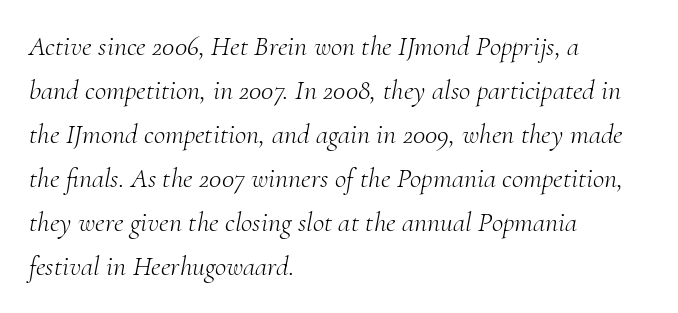
Q: Is the text bold? A: No.
Q: Is the text italic (slanted)? A: Yes, it leans right by about 10 degrees.
Q: Is the typeface a serif or a sans-serif typeface? A: Serif.
Q: Is the text underlined? A: No.
Q: How is the paragraph aligned? A: Left-aligned.
Q: Is the spacing between letters normal or unusually wide? A: Normal.
Q: Is the spacing between lines tight, normal or loose? A: Normal.
Q: Width (condensed, normal, or wide)? A: Normal.
Q: Stroke contrast? A: Medium.
Q: x-height? A: Small.
Q: Monospaced? A: No.
